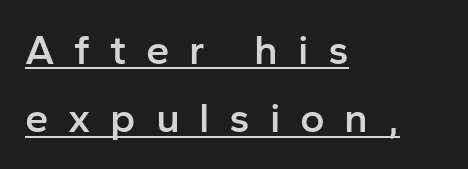
Q: Is the text bold? A: Semi-bold.
Q: Is the text italic (slanted)? A: No, it is upright.
Q: Is the typeface a serif or a sans-serif typeface? A: Sans-serif.
Q: Is the text underlined? A: Yes.
Q: How is the paragraph aligned? A: Left-aligned.
Q: Is the spacing between letters normal or unusually wide? A: Unusually wide.
Q: Is the spacing between lines tight, normal or loose? A: Normal.
Q: Width (condensed, normal, or wide)? A: Normal.
Q: Stroke contrast? A: Low.
Q: x-height? A: Medium.
Q: Monospaced? A: No.
